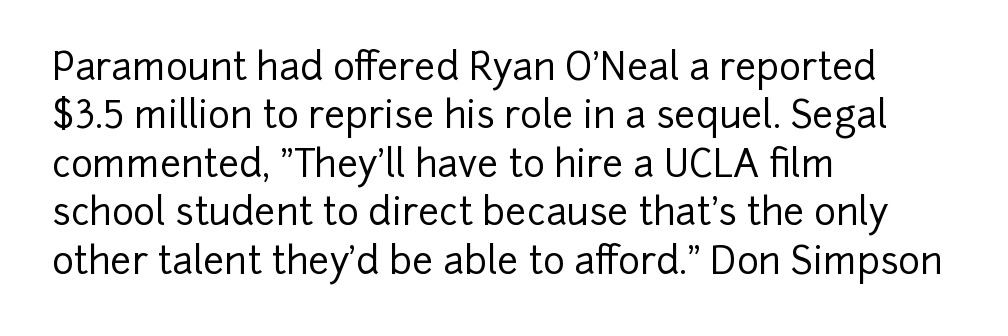
The image shows 37 px sans-serif type, upright; set left-aligned, normal line spacing (1.31x), normal letter spacing, not underlined; low stroke contrast and a medium x-height.
